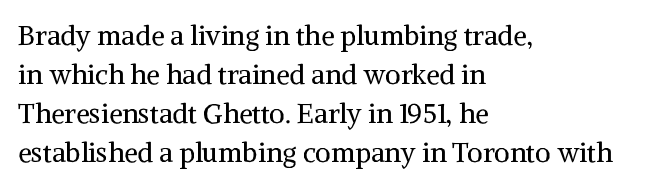
Nothing heavy about these letters — not bold at all. The block of text has a typical density, with ordinary space between rows. Posture: straight, roman, zero tilt. Quick note: underline off. The letterforms sit shoulder to shoulder at normal distance.
